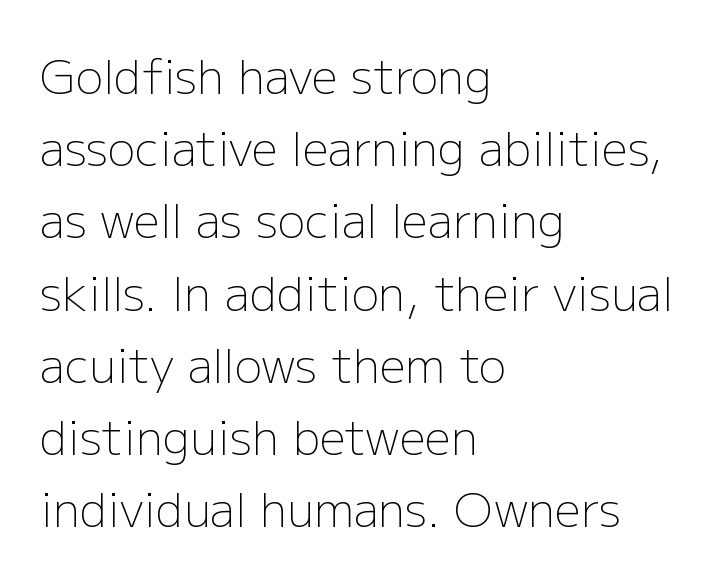
Q: Is the text bold? A: No.
Q: Is the text italic (slanted)? A: No, it is upright.
Q: Is the typeface a serif or a sans-serif typeface? A: Sans-serif.
Q: Is the text underlined? A: No.
Q: How is the paragraph aligned? A: Left-aligned.
Q: Is the spacing between letters normal or unusually wide? A: Normal.
Q: Is the spacing between lines tight, normal or loose? A: Normal.
Q: Width (condensed, normal, or wide)? A: Normal.
Q: Stroke contrast? A: Low.
Q: x-height? A: Medium.
Q: Monospaced? A: No.
